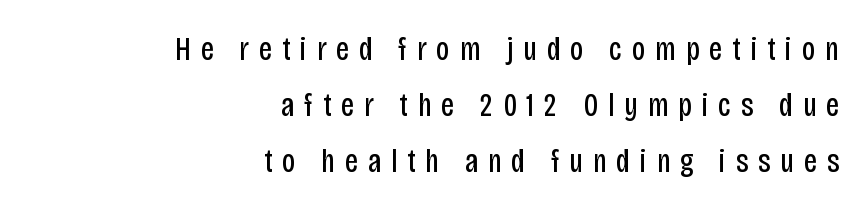
The image shows 33 px regular-weight, condensed sans-serif type, upright; set right-aligned, normal line spacing (1.7x), unusually wide letter spacing (+0.3 em), not underlined; low stroke contrast and a large x-height.
